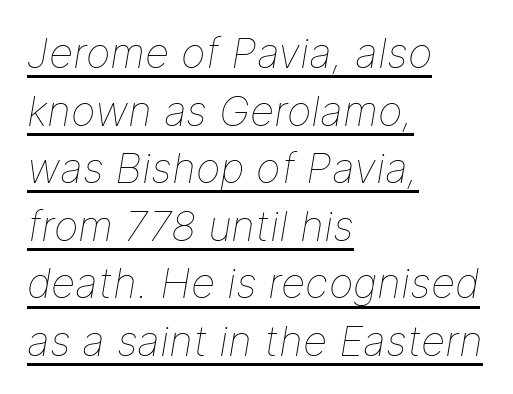
{"italic": "yes", "lean": "right", "slant_degrees": 9, "bold": "no", "weight": "thin", "width": "normal", "stroke_contrast": "low", "x_height": "medium", "monospaced": "no", "underline": "yes", "align": "left", "line_spacing": "normal", "line_spacing_ratio": 1.37, "letter_spacing": "normal", "letter_spacing_em": 0.0, "glyph_px": 42}
